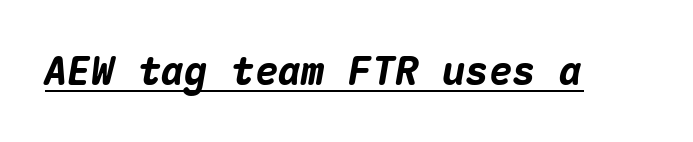
The passage shown is emphatically bold. You could count columns in this text — the font is strictly monospaced. This is underlined copy, the kind a proofreader might mark for attention. Yep, that's italic — everything's leaning.
